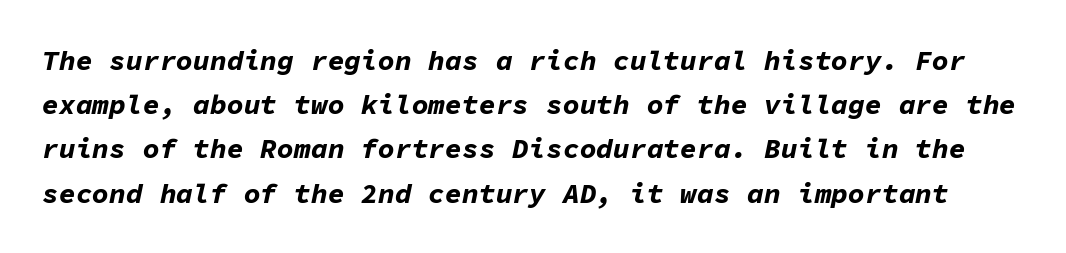
Q: Is the text bold? A: Yes.
Q: Is the text italic (slanted)? A: Yes, it leans right by about 11 degrees.
Q: Is the text underlined? A: No.
Q: Is the spacing between letters normal or unusually wide? A: Normal.
Q: Is the spacing between lines tight, normal or loose? A: Normal.
Q: Width (condensed, normal, or wide)? A: Normal.
Q: Stroke contrast? A: Low.
Q: x-height? A: Medium.
Q: Monospaced? A: Yes.
